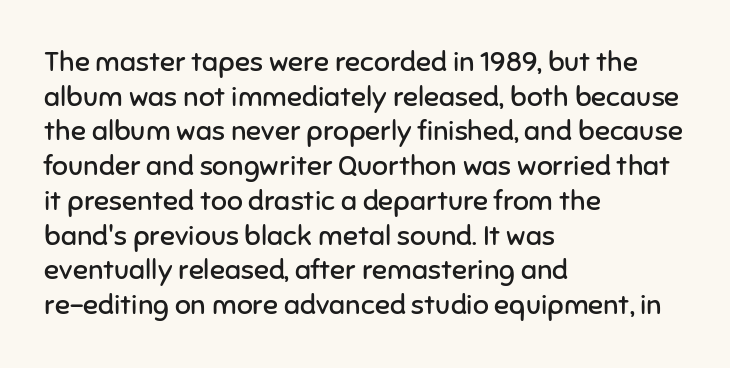
Weight: in the light-to-regular range. The designer went with a sans here, leaving each stem footless. Descenders are the only things crossing below the line. Line starts are locked; line ends wander.
